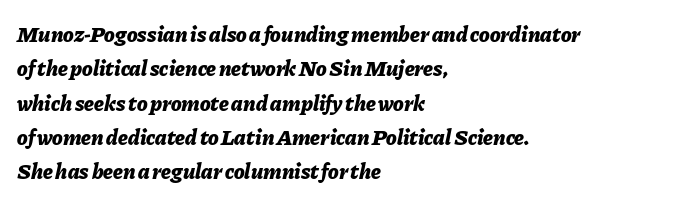
The image shows 22 px bold type, italic (leaning right); set left-aligned, normal line spacing (1.56x), normal letter spacing, not underlined.
